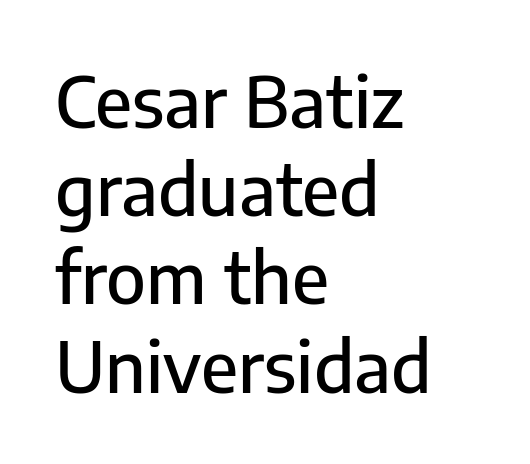
{"serif": "no", "italic": "no", "width": "normal", "stroke_contrast": "low", "x_height": "medium", "monospaced": "no", "underline": "no", "align": "left", "line_spacing": "normal", "line_spacing_ratio": 1.26, "letter_spacing": "normal", "letter_spacing_em": 0.0, "glyph_px": 70}
